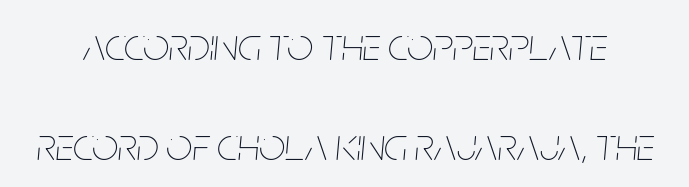
{"italic": "yes", "lean": "right", "slant_degrees": 5, "bold": "no", "weight": "thin", "width": "condensed", "stroke_contrast": "low", "x_height": "large", "monospaced": "no", "underline": "no", "line_spacing": "loose", "line_spacing_ratio": 2.17, "letter_spacing": "normal", "letter_spacing_em": 0.0, "glyph_px": 46}
